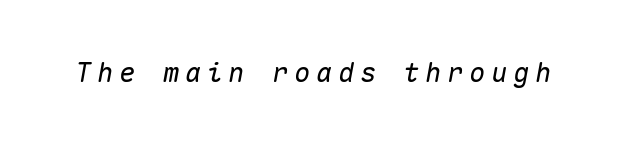
The image shows 27 px text type, italic (leaning right); set unusually wide letter spacing (+0.21 em), not underlined.
